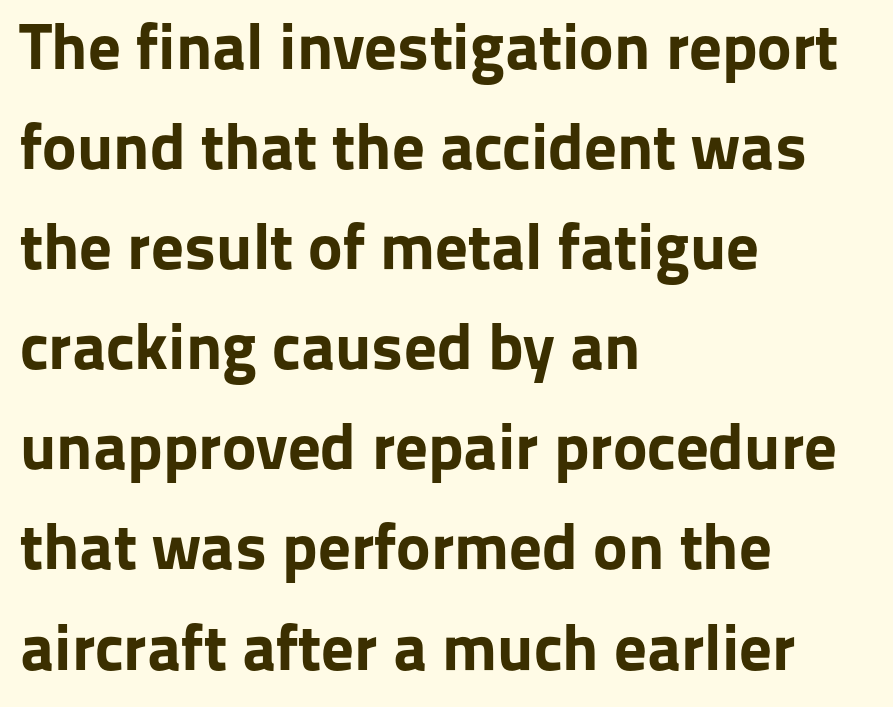
{"serif": "no", "italic": "no", "bold": "yes", "weight": "bold", "width": "normal", "stroke_contrast": "low", "x_height": "medium", "monospaced": "no", "underline": "no", "align": "left", "line_spacing": "normal", "line_spacing_ratio": 1.54, "letter_spacing": "normal", "letter_spacing_em": 0.0, "glyph_px": 65}
